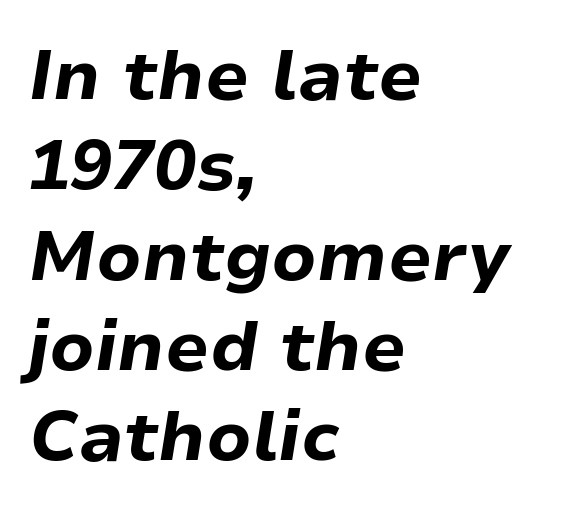
Q: Is the text bold? A: Yes.
Q: Is the text italic (slanted)? A: Yes, it leans right by about 9 degrees.
Q: Is the text underlined? A: No.
Q: How is the paragraph aligned? A: Left-aligned.
Q: Is the spacing between letters normal or unusually wide? A: Normal.
Q: Is the spacing between lines tight, normal or loose? A: Normal.
Q: Width (condensed, normal, or wide)? A: Normal.
Q: Stroke contrast? A: Low.
Q: x-height? A: Medium.
Q: Monospaced? A: No.
